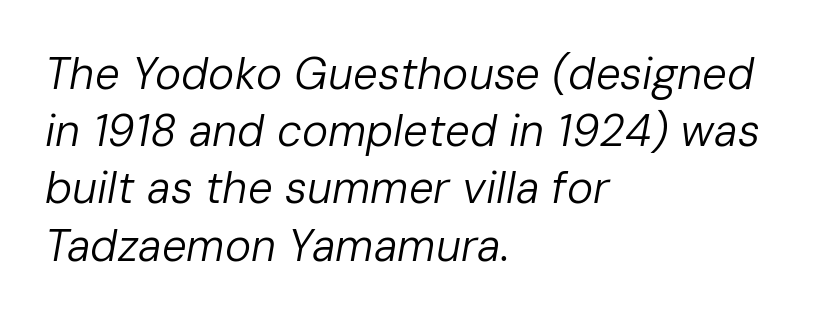
These lines are set flush left with a ragged right edge. Italic: yes, the glyphs are oblique. Evenly set lines give the paragraph a standard silhouette. Caption: face not bold, strokes unweighted. There is no visible air inserted between adjacent glyphs. Note the varied advance widths — an 'i' is clearly narrower than an 'm'.
